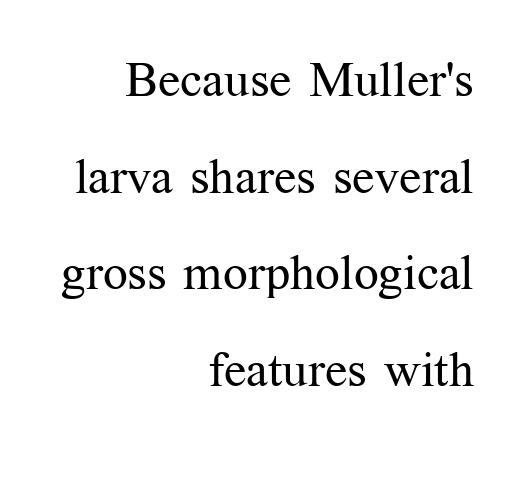
{"serif": "yes", "italic": "no", "bold": "no", "weight": "regular", "width": "normal", "stroke_contrast": "medium", "x_height": "medium", "monospaced": "no", "underline": "no", "align": "right", "line_spacing": "loose", "line_spacing_ratio": 1.97, "letter_spacing": "normal", "letter_spacing_em": 0.0, "glyph_px": 49}
